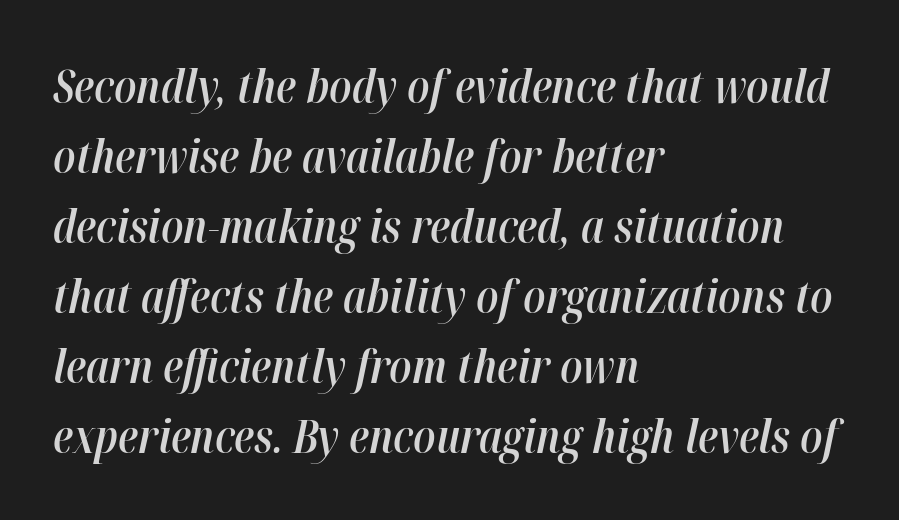
Q: Is the text bold? A: Semi-bold.
Q: Is the text italic (slanted)? A: Yes, it leans right by about 12 degrees.
Q: Is the text underlined? A: No.
Q: How is the paragraph aligned? A: Left-aligned.
Q: Is the spacing between letters normal or unusually wide? A: Normal.
Q: Is the spacing between lines tight, normal or loose? A: Normal.
Q: Width (condensed, normal, or wide)? A: Condensed.
Q: Stroke contrast? A: High.
Q: x-height? A: Medium.
Q: Monospaced? A: No.
